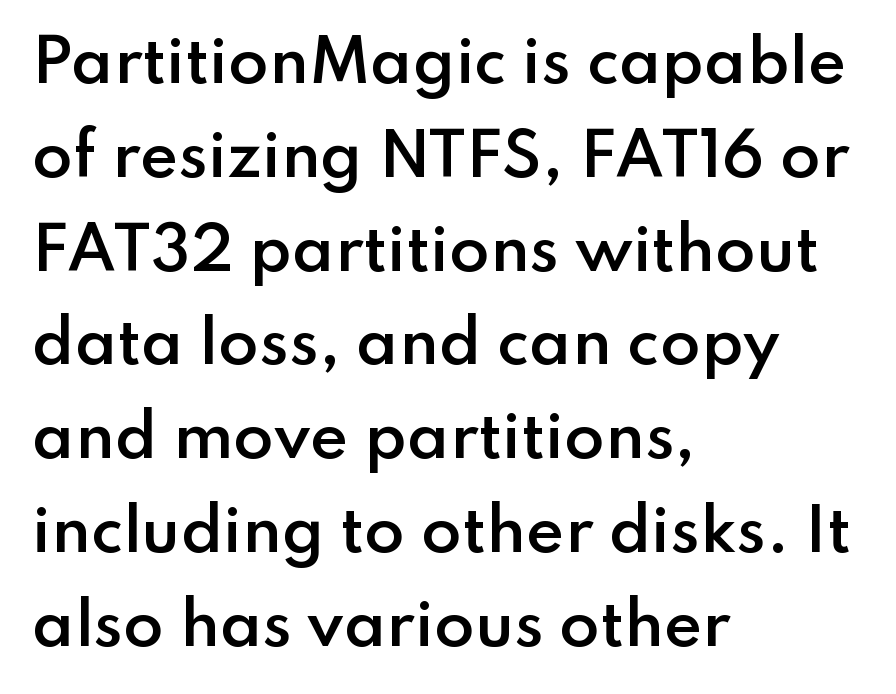
{"serif": "no", "italic": "no", "bold": "semi", "weight": "semibold", "width": "normal", "stroke_contrast": "low", "x_height": "small", "monospaced": "no", "underline": "no", "align": "left", "line_spacing": "normal", "line_spacing_ratio": 1.59, "letter_spacing": "normal", "letter_spacing_em": 0.0, "glyph_px": 59}
